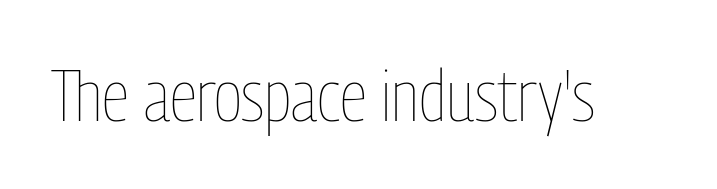
{"italic": "no", "bold": "no", "weight": "thin", "width": "condensed", "stroke_contrast": "low", "x_height": "medium", "monospaced": "no", "underline": "no", "letter_spacing": "normal", "letter_spacing_em": 0.0, "glyph_px": 72}
